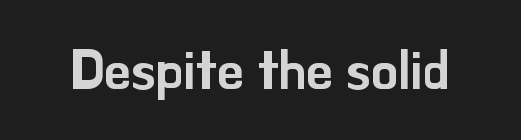
{"serif": "no", "italic": "no", "width": "normal", "stroke_contrast": "low", "x_height": "small", "monospaced": "no", "underline": "no", "letter_spacing": "normal", "letter_spacing_em": 0.0, "glyph_px": 53}
